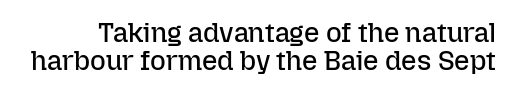
Q: Is the text bold? A: No.
Q: Is the text italic (slanted)? A: No, it is upright.
Q: Is the text underlined? A: No.
Q: Is the spacing between letters normal or unusually wide? A: Normal.
Q: Is the spacing between lines tight, normal or loose? A: Tight.
